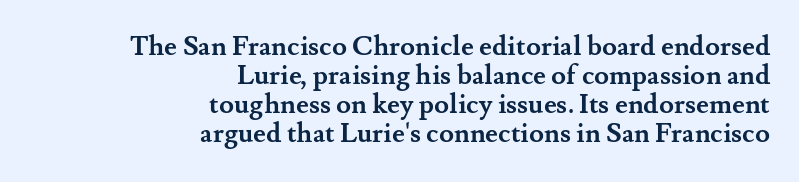
{"italic": "no", "bold": "yes", "underline": "no", "align": "right", "line_spacing": "tight", "line_spacing_ratio": 1.08, "letter_spacing": "normal", "letter_spacing_em": 0.0, "glyph_px": 27}
